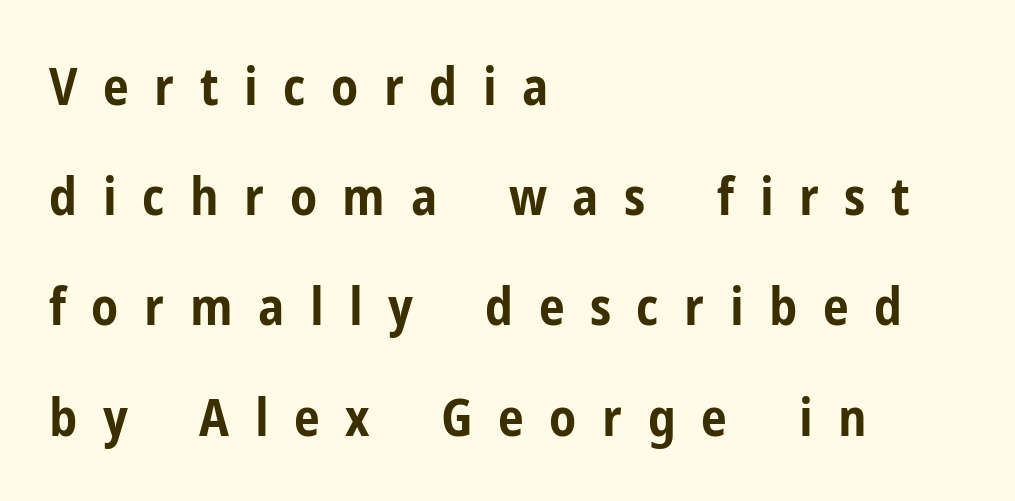
Think of a printed novel: that variable character pitch is what you see here. This is heavy type, rendered in bold. The text was rendered using a sans face with plain stroke endings. The type sits square on the baseline with zero lean. Descender tails drop into unmarked territory. Loose tracking; the words dissolve into strings of separated letters.
